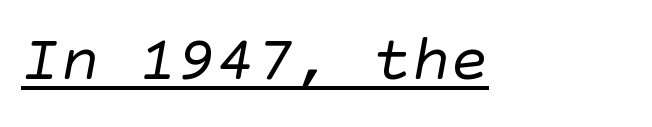
Q: Is the text bold? A: No.
Q: Is the typeface a serif or a sans-serif typeface? A: Sans-serif.
Q: Is the text underlined? A: Yes.
Q: Is the spacing between letters normal or unusually wide? A: Normal.
Q: Width (condensed, normal, or wide)? A: Normal.
Q: Stroke contrast? A: Low.
Q: x-height? A: Large.
